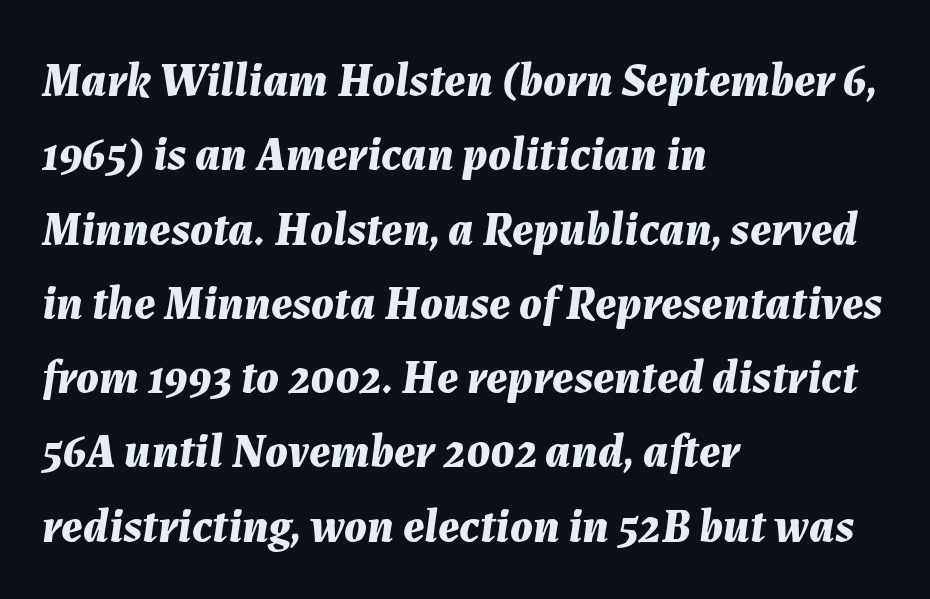
The gaps between neighbouring characters are ordinary and unremarkable. Notice how the stems are inclined rather than vertical — that's the hallmark of italics. Underline: absent. The setting favours the left margin, as ordinary paragraphs usually do. The passage shown stacks its lines at a standard gap.
